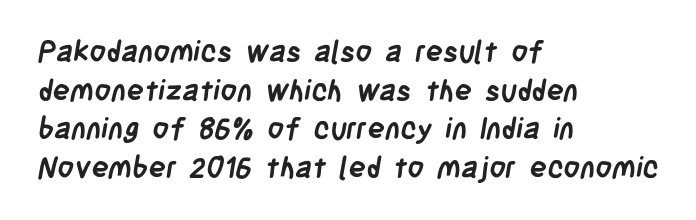
{"serif": "no", "bold": "yes", "weight": "semibold", "width": "condensed", "stroke_contrast": "low", "x_height": "large", "monospaced": "no", "underline": "no", "align": "left", "line_spacing": "normal", "line_spacing_ratio": 1.33, "letter_spacing": "normal", "letter_spacing_em": 0.0, "glyph_px": 29}
